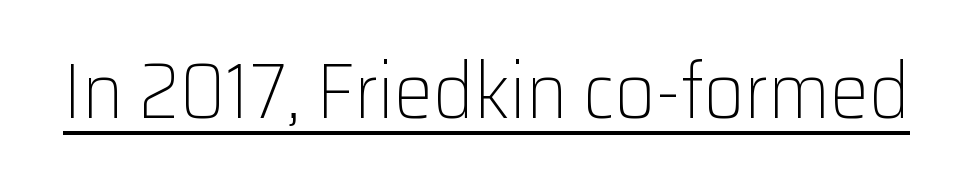
The image shows 78 px light sans-serif type, upright; set normal letter spacing, underlined; low stroke contrast and a medium x-height.
